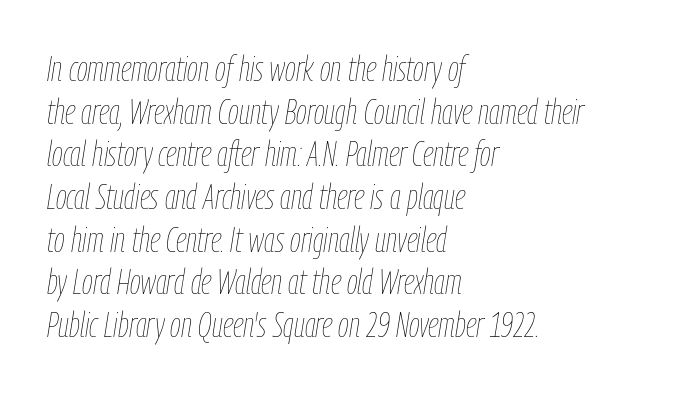
The image shows 35 px thin, condensed type, italic (leaning right); set left-aligned, line spacing 1.22x, normal letter spacing, not underlined; low stroke contrast and a medium x-height.
